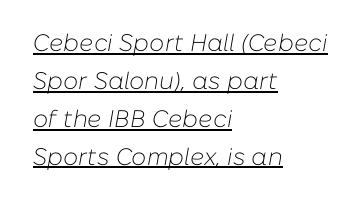
Q: Is the text bold? A: No.
Q: Is the text italic (slanted)? A: Yes, it leans right by about 10 degrees.
Q: Is the text underlined? A: Yes.
Q: How is the paragraph aligned? A: Left-aligned.
Q: Is the spacing between letters normal or unusually wide? A: Normal.
Q: Is the spacing between lines tight, normal or loose? A: Normal.
